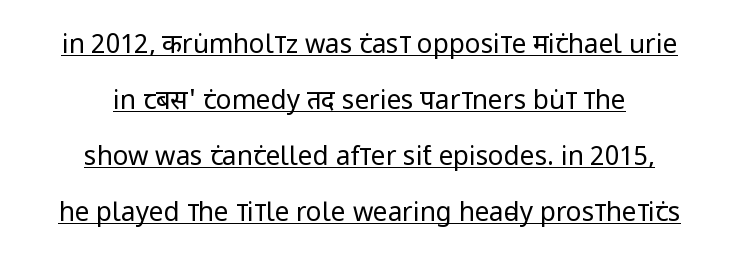
The lettering stays uniformly vertical, giving the passage a roman look. Inter-character spacing is left at the font's built-in metrics. Honestly, the underline is the first thing you notice here. Leading is clearly above the norm, producing a sparse column. Weight: in the light-to-regular range.
